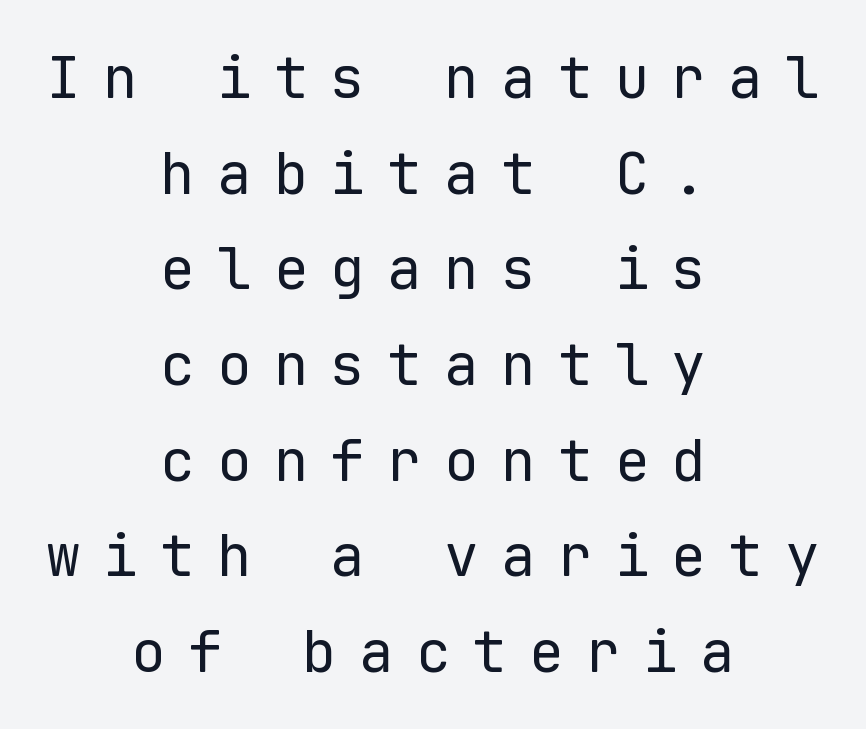
The image shows 58 px regular-weight sans-serif type, upright, monospaced; set centered, normal line spacing (1.65x), unusually wide letter spacing (+0.38 em), not underlined; low stroke contrast and a medium x-height.
